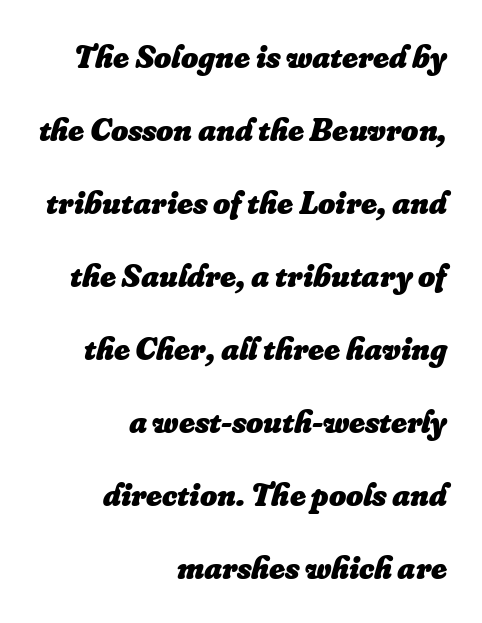
{"italic": "yes", "lean": "right", "slant_degrees": 16, "bold": "yes", "weight": "heavy", "width": "normal", "stroke_contrast": "low", "x_height": "small", "monospaced": "no", "underline": "no", "align": "right", "line_spacing": "loose", "line_spacing_ratio": 2.21, "letter_spacing": "normal", "letter_spacing_em": 0.0, "glyph_px": 33}
